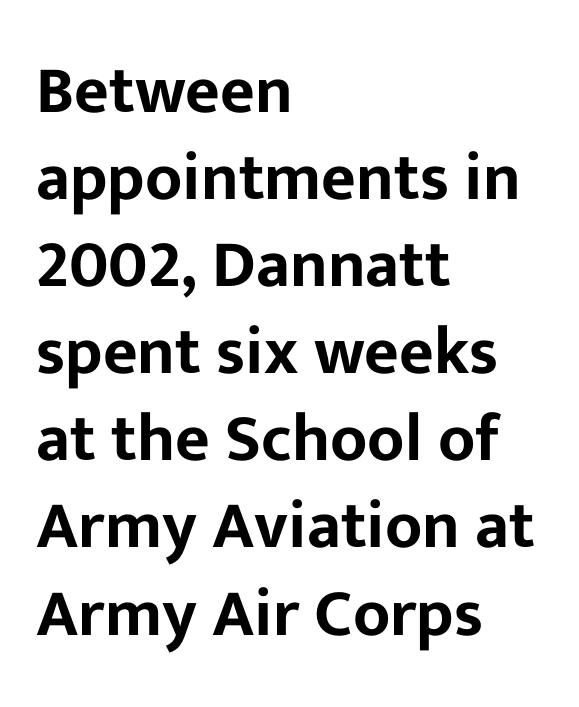
{"serif": "no", "italic": "no", "width": "normal", "stroke_contrast": "low", "x_height": "medium", "monospaced": "no", "underline": "no", "align": "left", "line_spacing": "normal", "line_spacing_ratio": 1.3, "letter_spacing": "normal", "letter_spacing_em": 0.0, "glyph_px": 67}
